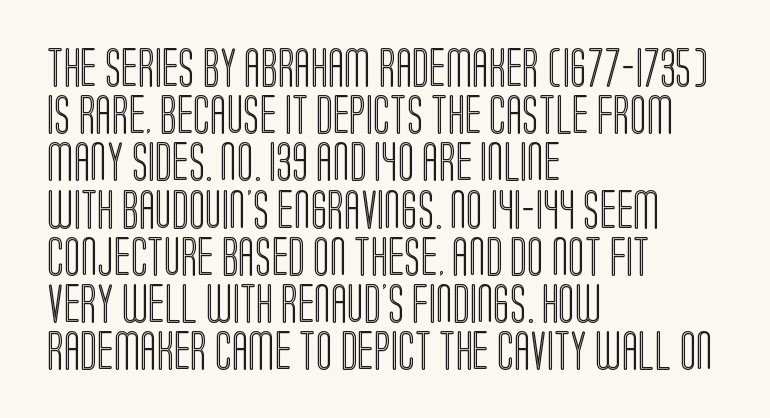
The letters sit at their default tracking, neither squeezed nor spread. Clear beneath every line of the passage. The axis of the letterforms is exactly vertical. The face used here is proportionally spaced, like ordinary book or web type.
